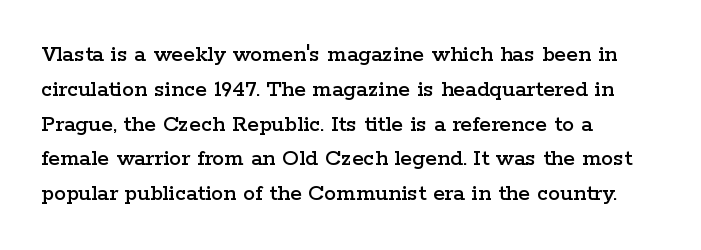
This sample keeps an unexceptional amount of space between lines. These lines keep a tight, regular rhythm from letter to letter. Every stem runs plumb, perpendicular to the baseline. Reading down the block, your eye returns to a fixed left position each line. The string is rendered with underlining switched off.
